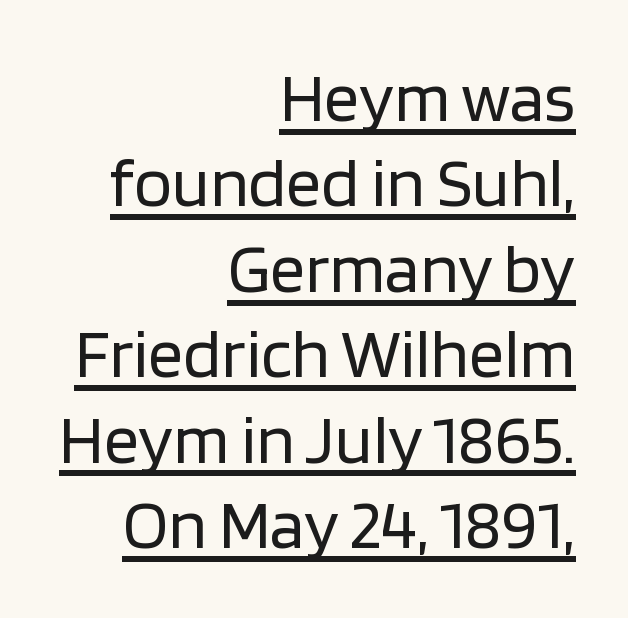
Q: Is the text bold? A: No.
Q: Is the text italic (slanted)? A: No, it is upright.
Q: Is the typeface a serif or a sans-serif typeface? A: Sans-serif.
Q: Is the text underlined? A: Yes.
Q: How is the paragraph aligned? A: Right-aligned.
Q: Is the spacing between letters normal or unusually wide? A: Normal.
Q: Width (condensed, normal, or wide)? A: Normal.
Q: Stroke contrast? A: Low.
Q: x-height? A: Large.
Q: Monospaced? A: No.
